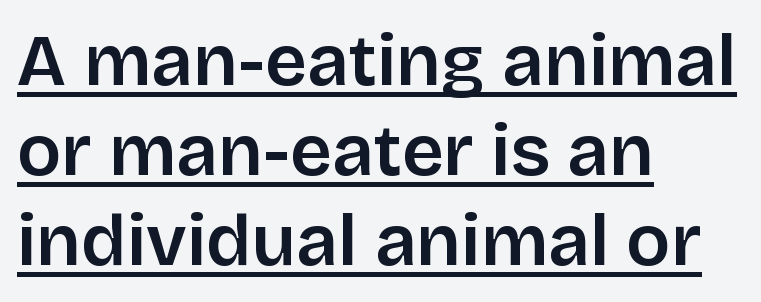
{"serif": "no", "italic": "no", "width": "normal", "stroke_contrast": "low", "x_height": "large", "monospaced": "no", "underline": "yes", "align": "left", "line_spacing_ratio": 1.23, "letter_spacing": "normal", "letter_spacing_em": 0.0, "glyph_px": 73}
